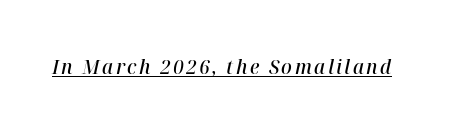
The image shows 20 px text type, italic (leaning right); set underlined.
